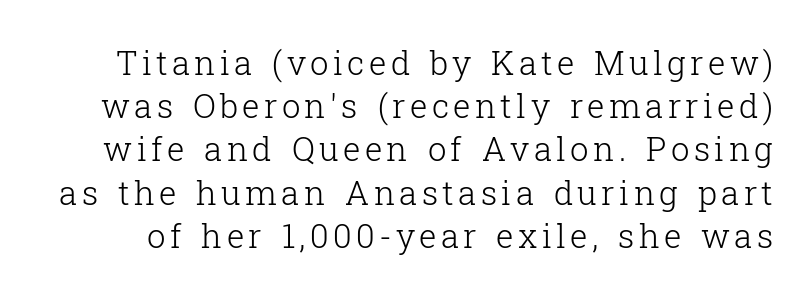
Vertical stems look standard width or narrower in stroke. Every character sits straight up, as roman type does. Think of a printed novel: that variable character pitch is what you see here. The passage shown is typeset with a serif family. Nobody drew a line under any word here.
